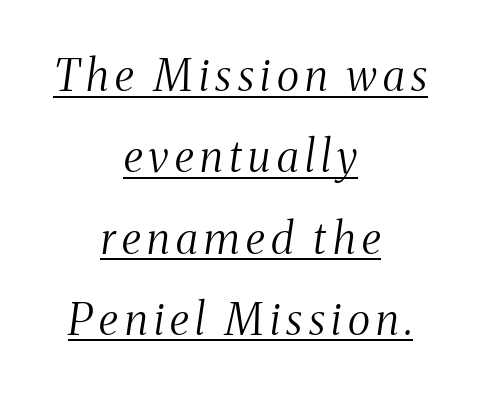
{"serif": "yes", "italic": "yes", "lean": "right", "slant_degrees": 8, "bold": "no", "weight": "light", "width": "condensed", "stroke_contrast": "medium", "x_height": "medium", "monospaced": "no", "underline": "yes", "align": "center", "line_spacing_ratio": 1.89, "glyph_px": 43}
